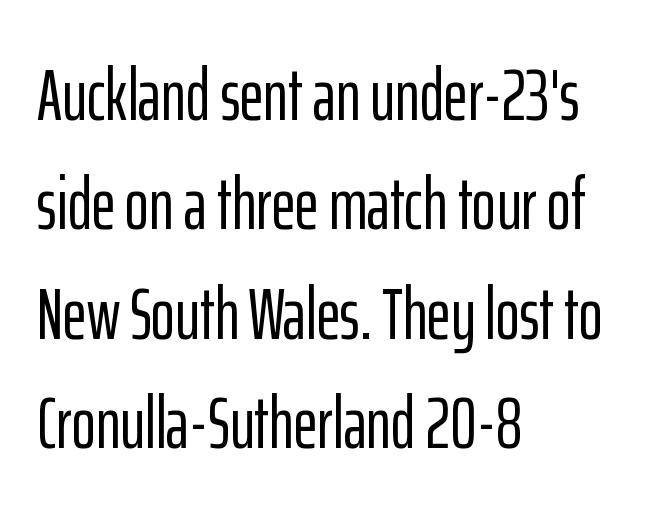
Q: Is the text italic (slanted)? A: No, it is upright.
Q: Is the typeface a serif or a sans-serif typeface? A: Sans-serif.
Q: Is the text underlined? A: No.
Q: How is the paragraph aligned? A: Left-aligned.
Q: Is the spacing between letters normal or unusually wide? A: Normal.
Q: Is the spacing between lines tight, normal or loose? A: Normal.
Q: Width (condensed, normal, or wide)? A: Condensed.
Q: Stroke contrast? A: Low.
Q: x-height? A: Medium.
Q: Monospaced? A: No.
